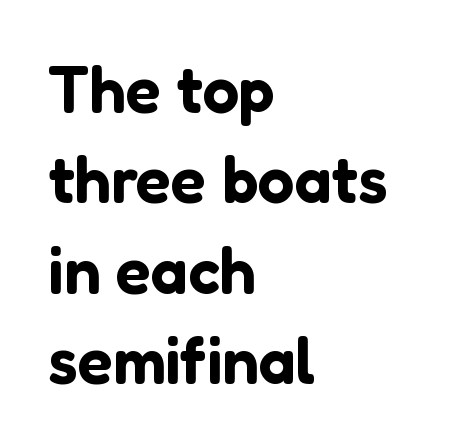
The lines sit at an ordinary, default distance from one another. Honestly, the letter spacing is just normal — you wouldn't notice it. Examine the stroke ends and you'll find no serifs. The text block is weighted toward the left margin, trailing off unevenly rightward. Any mark beneath the type? The region is blank.
